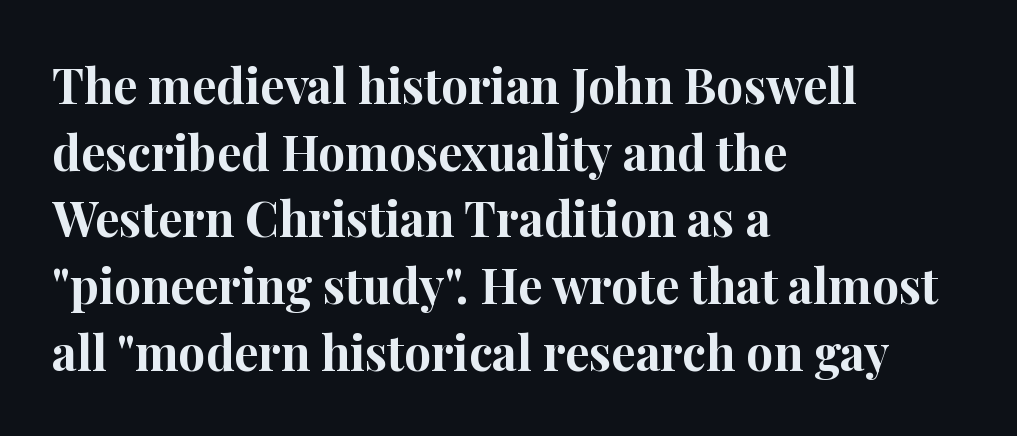
Italic: no, the glyphs are upright roman. Each row of text sits above clean, open space. Letterform terminals end in serifs throughout the passage. Strong, thick strokes mark this as bold type. The designer left line spacing at the default. A typesetter would call this proportional, since set widths differ per character.
